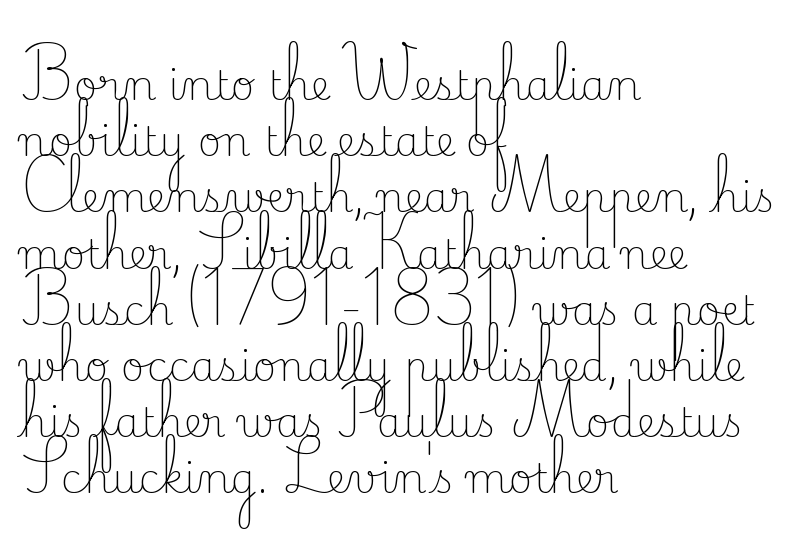
The image shows 41 px light serif type, upright; set left-aligned, normal line spacing (1.37x), normal letter spacing, not underlined; low stroke contrast and a small x-height.
